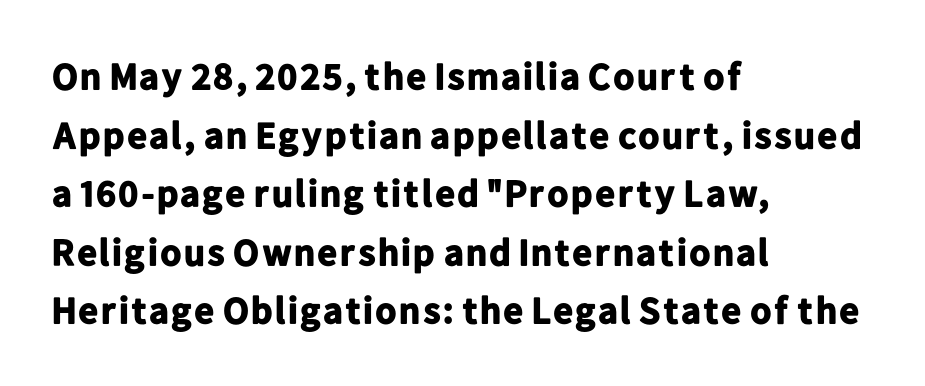
Q: Is the text bold? A: Yes.
Q: Is the text italic (slanted)? A: No, it is upright.
Q: Is the typeface a serif or a sans-serif typeface? A: Sans-serif.
Q: Is the text underlined? A: No.
Q: How is the paragraph aligned? A: Left-aligned.
Q: Is the spacing between letters normal or unusually wide? A: Normal.
Q: Is the spacing between lines tight, normal or loose? A: Normal.
Q: Width (condensed, normal, or wide)? A: Normal.
Q: Stroke contrast? A: Low.
Q: x-height? A: Medium.
Q: Monospaced? A: No.
